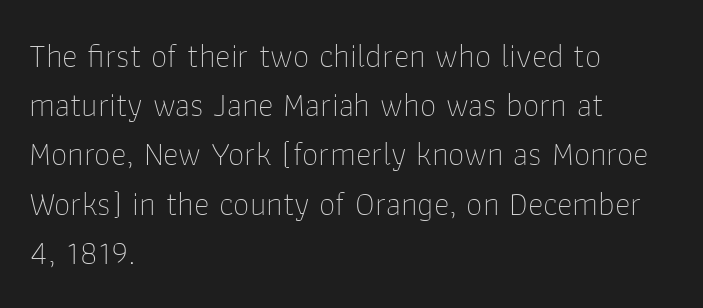
The image shows 33 px thin sans-serif type, upright; set left-aligned, normal line spacing (1.49x), normal letter spacing, not underlined; low stroke contrast and a medium x-height.
